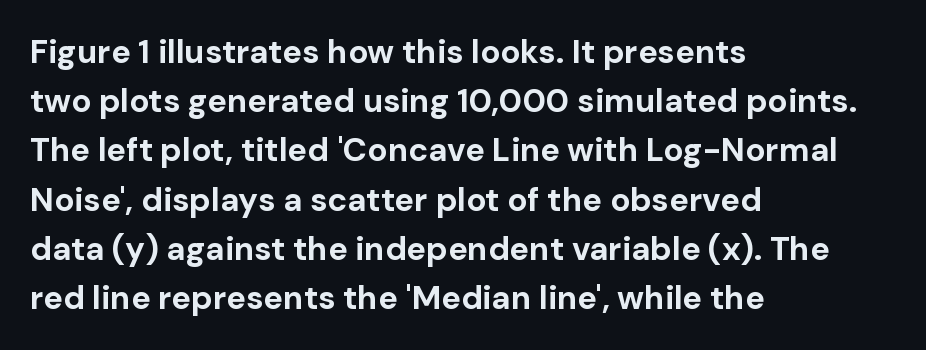
The passage shown is typed in a proportional face where columns would drift. This rendering features lettering with no underline. This sample uses an upright cut, with every glyph sitting square on the baseline. This sample uses a sans-serif face. The lines in this sample share a left origin and differ only in where they stop.
